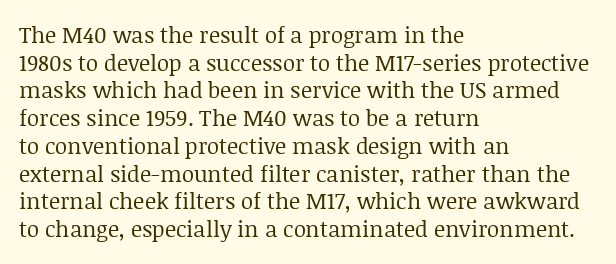
{"italic": "no", "bold": "no", "underline": "no", "align": "left", "line_spacing": "normal", "line_spacing_ratio": 1.26, "letter_spacing": "normal", "letter_spacing_em": 0.0, "glyph_px": 22}
